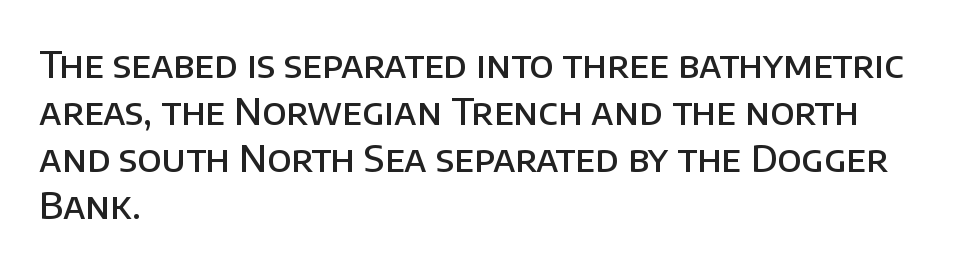
Q: Is the text bold? A: Semi-bold.
Q: Is the text italic (slanted)? A: No, it is upright.
Q: Is the typeface a serif or a sans-serif typeface? A: Sans-serif.
Q: Is the text underlined? A: No.
Q: How is the paragraph aligned? A: Left-aligned.
Q: Is the spacing between letters normal or unusually wide? A: Normal.
Q: Is the spacing between lines tight, normal or loose? A: Normal.
Q: Width (condensed, normal, or wide)? A: Normal.
Q: Stroke contrast? A: Low.
Q: x-height? A: Large.
Q: Monospaced? A: No.
